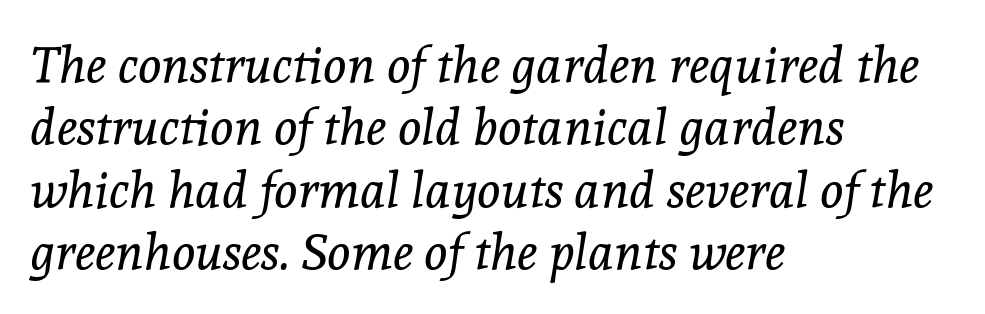
Q: Is the text bold? A: No.
Q: Is the text italic (slanted)? A: Yes, it leans right by about 8 degrees.
Q: Is the typeface a serif or a sans-serif typeface? A: Serif.
Q: Is the text underlined? A: No.
Q: How is the paragraph aligned? A: Left-aligned.
Q: Is the spacing between letters normal or unusually wide? A: Normal.
Q: Is the spacing between lines tight, normal or loose? A: Normal.
Q: Width (condensed, normal, or wide)? A: Normal.
Q: x-height? A: Medium.
Q: Monospaced? A: No.
